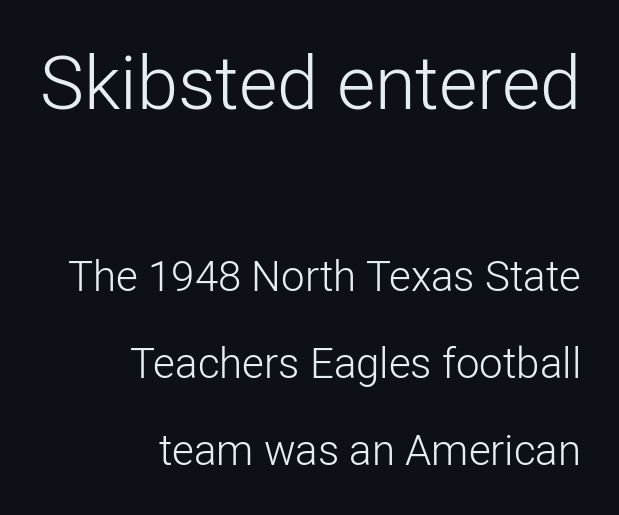
{"serif": "no", "italic": "no", "bold": "no", "weight": "light", "width": "normal", "stroke_contrast": "low", "x_height": "medium", "monospaced": "no", "underline": "no", "align": "right", "line_spacing": "loose", "line_spacing_ratio": 2.07, "letter_spacing": "normal", "letter_spacing_em": 0.0, "larger_block": "first", "size_ratio": 1.76, "glyph_px": 74}
